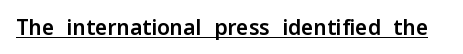
Students, note that the glyphs here touch the page at normal intervals. Does a line run under the words? Yes, clearly. Designer's note — italics off, roman on.
